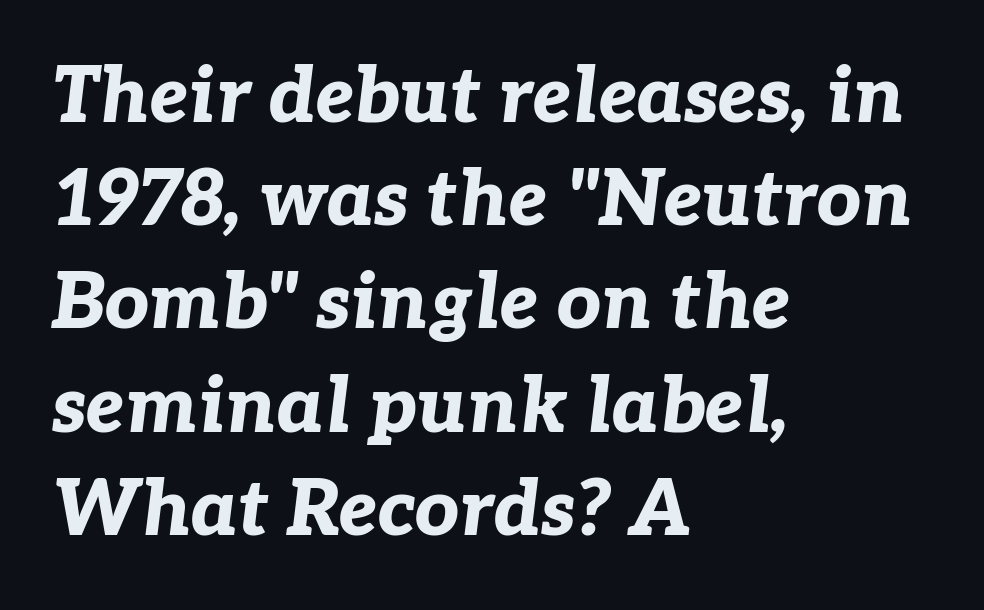
Observe the ordinary spacing: letters are neighbours, not strangers. A typesetter would call this leading conventional body-copy spacing. The text carries the slant typical of an italic or oblique font. Decoration check: the copy has no underline. Varying glyph widths throughout — classic text-font behaviour. The text block is weighted toward the left margin, trailing off unevenly rightward.
